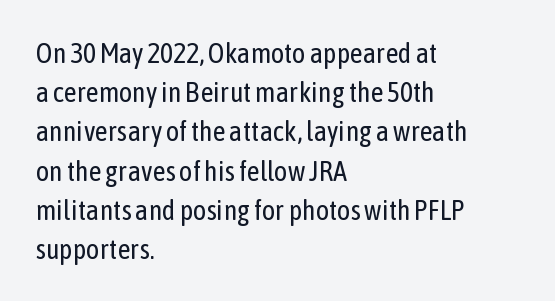
Q: Is the text bold? A: No.
Q: Is the text italic (slanted)? A: No, it is upright.
Q: Is the typeface a serif or a sans-serif typeface? A: Sans-serif.
Q: Is the text underlined? A: No.
Q: How is the paragraph aligned? A: Left-aligned.
Q: Is the spacing between letters normal or unusually wide? A: Normal.
Q: Is the spacing between lines tight, normal or loose? A: Normal.
Q: Width (condensed, normal, or wide)? A: Condensed.
Q: Stroke contrast? A: Low.
Q: x-height? A: Medium.
Q: Monospaced? A: No.
